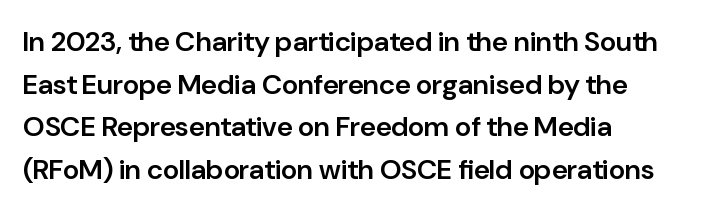
The image shows 28 px semibold sans-serif type, upright; set left-aligned, normal line spacing (1.52x), normal letter spacing, not underlined; low stroke contrast and a medium x-height.
